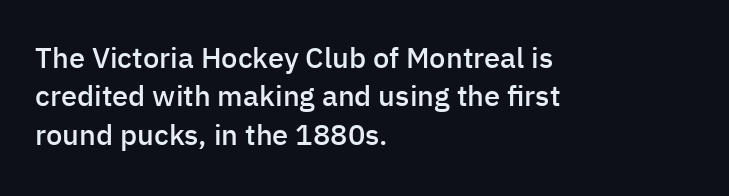
Looks like regular typesetting: each glyph gets only the width it needs. Quick note: not italic, upright. The face used here is rendered with its standard letterfit. This sample keeps an unexceptional amount of space between lines. The passage is arranged the way most books set body copy — flush left.
